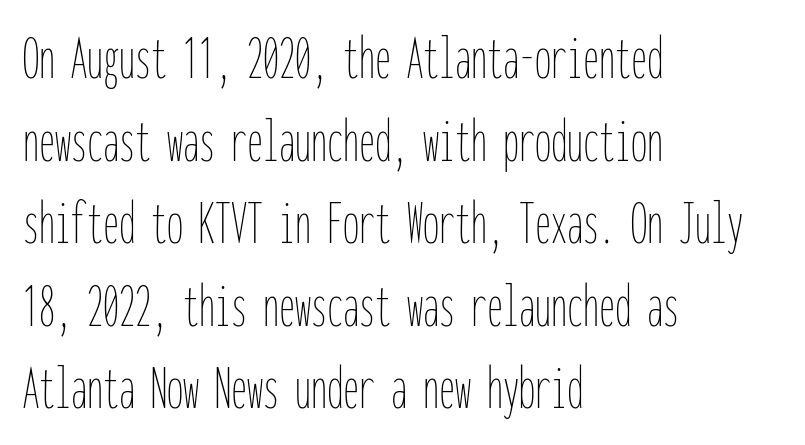
{"italic": "no", "bold": "no", "weight": "thin", "width": "condensed", "stroke_contrast": "low", "x_height": "medium", "monospaced": "yes", "underline": "no", "align": "left", "line_spacing": "normal", "line_spacing_ratio": 1.29, "letter_spacing": "normal", "letter_spacing_em": 0.0, "glyph_px": 64}
